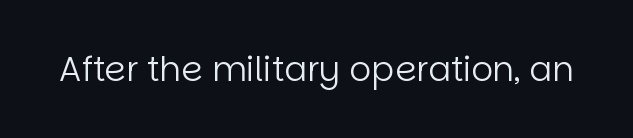
Nobody drew a line under any word here. The font sits on the lighter half of the weight spectrum, regular included. This sample uses a sans-serif face. A typesetter would mark this as roman, not italic. Letter spacing: default. Here the designer chose a conventional face with non-uniform glyph widths.
